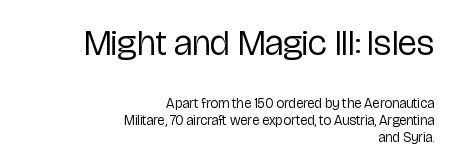
Nope, not italic — everything's standing straight. Note: no serifs on the glyphs. Do the characters align in a grid? No, the font is proportional. The glyphs are unaccompanied by any horizontal stroke below them. Leftover space on each line is placed entirely before the opening word.
